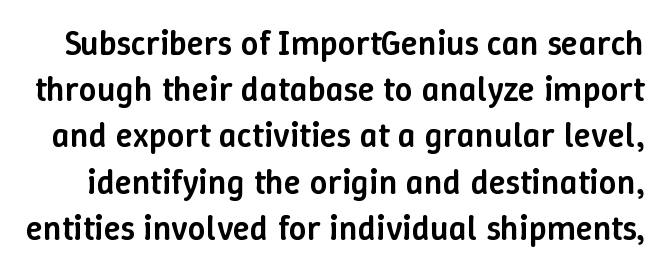
Rows of type keep a routine distance in the vertical direction. This sample uses plain, unmodified letter spacing. Nope, not italic — everything's standing straight. This sample has the flowing, uneven cadence of proportional lettering.
